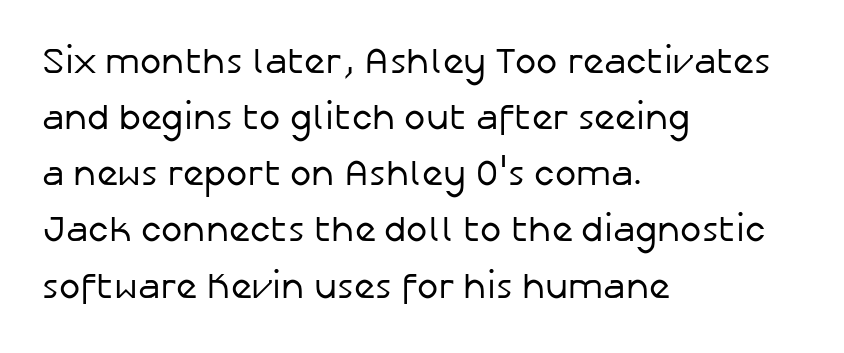
{"serif": "no", "italic": "no", "bold": "no", "weight": "regular", "width": "normal", "stroke_contrast": "low", "x_height": "medium", "monospaced": "no", "underline": "no", "align": "left", "line_spacing": "normal", "line_spacing_ratio": 1.56, "letter_spacing": "normal", "letter_spacing_em": 0.0, "glyph_px": 36}
